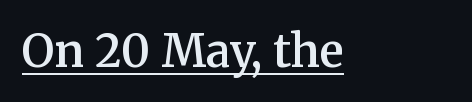
Students, note that the glyphs here touch the page at normal intervals. Weight check: semibold — heavier than regular, not quite bold. The rendered words wear a rule along their underside. Varying glyph widths throughout — classic text-font behaviour.
